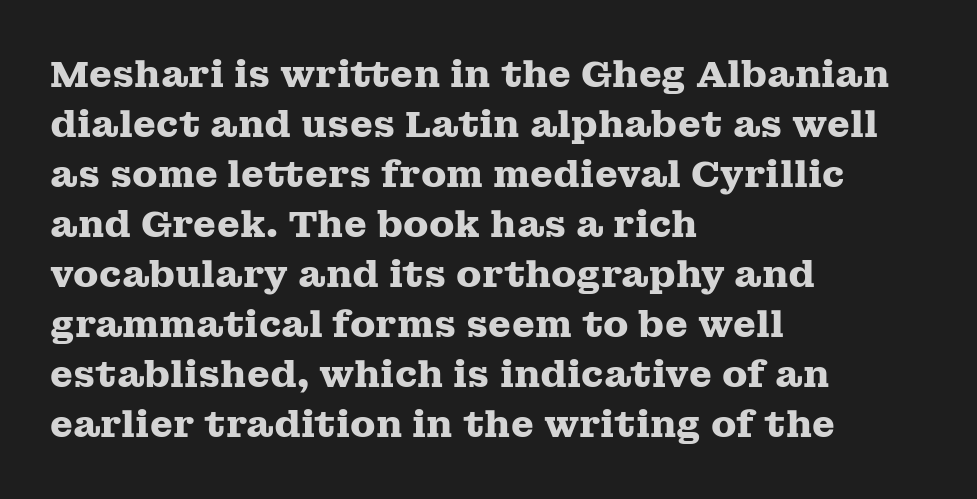
Q: Is the text bold? A: Yes.
Q: Is the text italic (slanted)? A: No, it is upright.
Q: Is the typeface a serif or a sans-serif typeface? A: Serif.
Q: Is the text underlined? A: No.
Q: How is the paragraph aligned? A: Left-aligned.
Q: Is the spacing between letters normal or unusually wide? A: Normal.
Q: Is the spacing between lines tight, normal or loose? A: Normal.
Q: Width (condensed, normal, or wide)? A: Wide.
Q: Stroke contrast? A: Medium.
Q: x-height? A: Medium.
Q: Monospaced? A: No.
